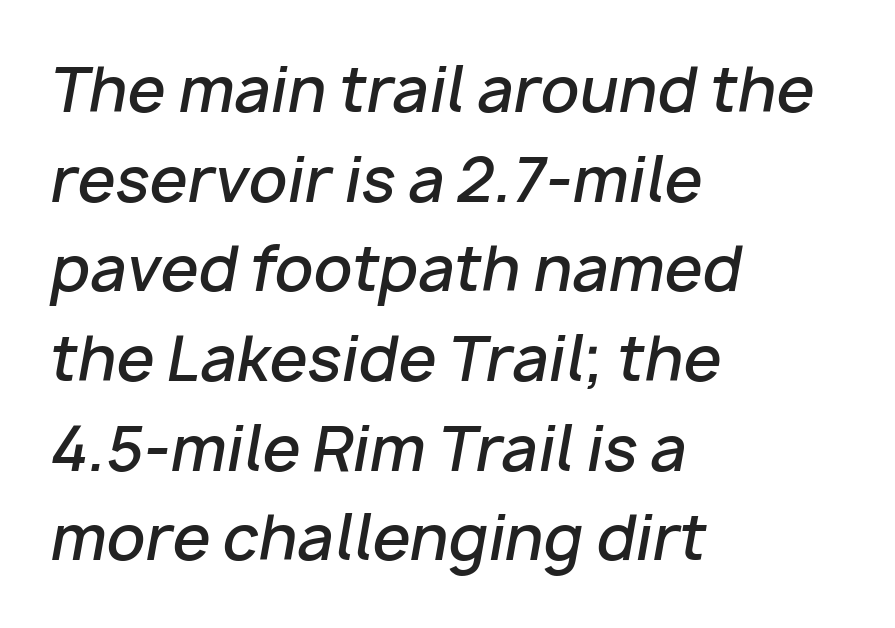
Q: Is the text bold? A: Semi-bold.
Q: Is the text italic (slanted)? A: Yes, it leans right by about 10 degrees.
Q: Is the text underlined? A: No.
Q: How is the paragraph aligned? A: Left-aligned.
Q: Is the spacing between letters normal or unusually wide? A: Normal.
Q: Is the spacing between lines tight, normal or loose? A: Normal.
Q: Width (condensed, normal, or wide)? A: Normal.
Q: Stroke contrast? A: Low.
Q: x-height? A: Medium.
Q: Monospaced? A: No.
